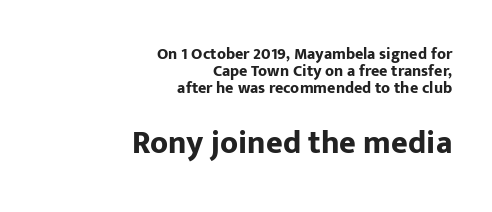
Q: Is the text bold? A: Yes.
Q: Is the text italic (slanted)? A: No, it is upright.
Q: Is the typeface a serif or a sans-serif typeface? A: Sans-serif.
Q: Is the text underlined? A: No.
Q: How is the paragraph aligned? A: Right-aligned.
Q: Is the spacing between letters normal or unusually wide? A: Normal.
Q: Is the spacing between lines tight, normal or loose? A: Tight.
Q: Which block of text is set in a larger size, the first (top) or the second (bottom)? A: The second (bottom) one.
Q: Width (condensed, normal, or wide)? A: Normal.
Q: Stroke contrast? A: Low.
Q: x-height? A: Medium.
Q: Monospaced? A: No.
